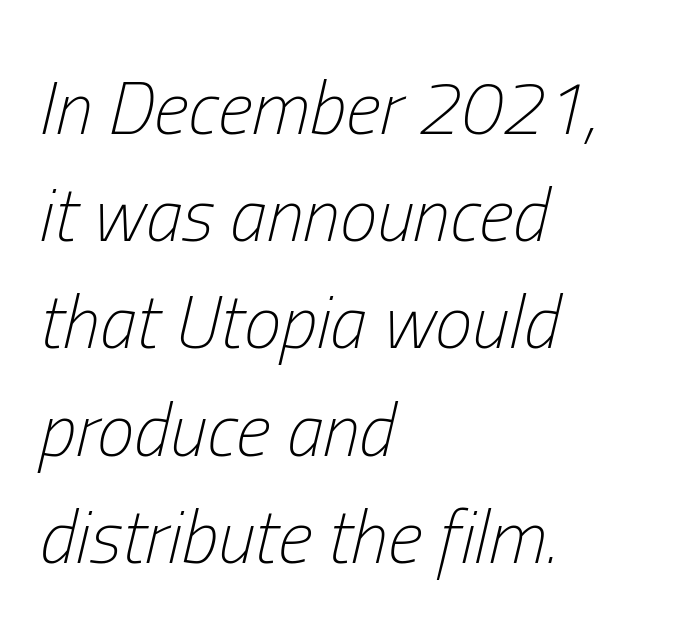
These lines stack with their left ends in a neat column. Glyph-to-glyph distance matches everyday printed text. The axis of the letterforms is tilted away from vertical. Vertical stems look standard width or narrower in stroke.
